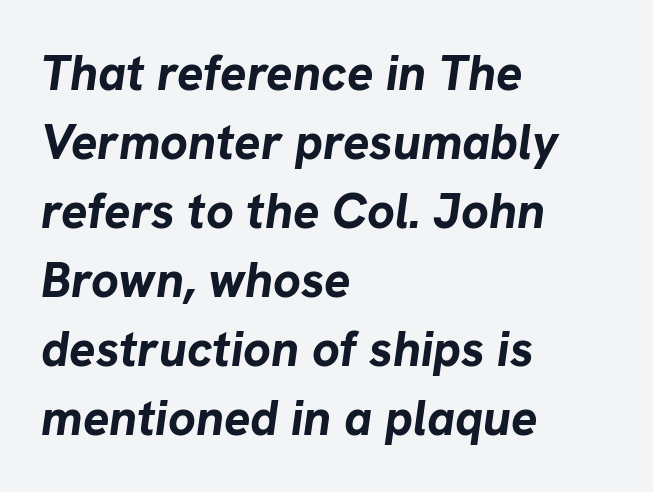
The image shows 49 px bold type, italic (leaning right); set left-aligned, normal line spacing (1.41x), normal letter spacing, not underlined; low stroke contrast and a medium x-height.
